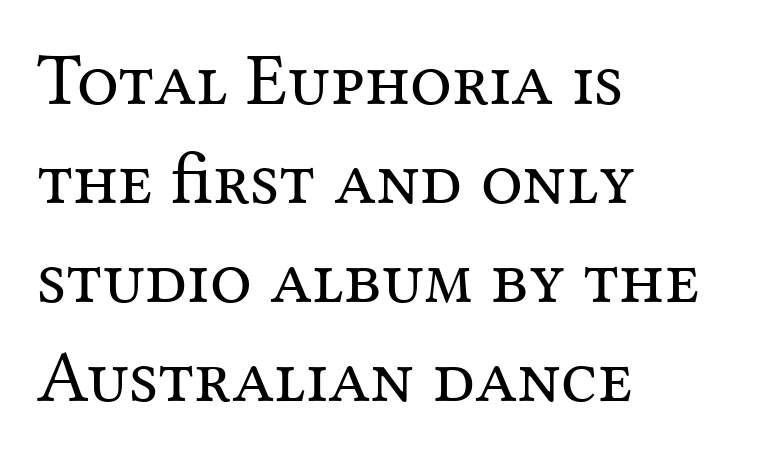
{"serif": "yes", "italic": "no", "bold": "no", "weight": "regular", "width": "normal", "stroke_contrast": "medium", "x_height": "medium", "monospaced": "no", "underline": "no", "align": "left", "line_spacing": "normal", "line_spacing_ratio": 1.34, "letter_spacing": "normal", "letter_spacing_em": 0.0, "glyph_px": 74}
